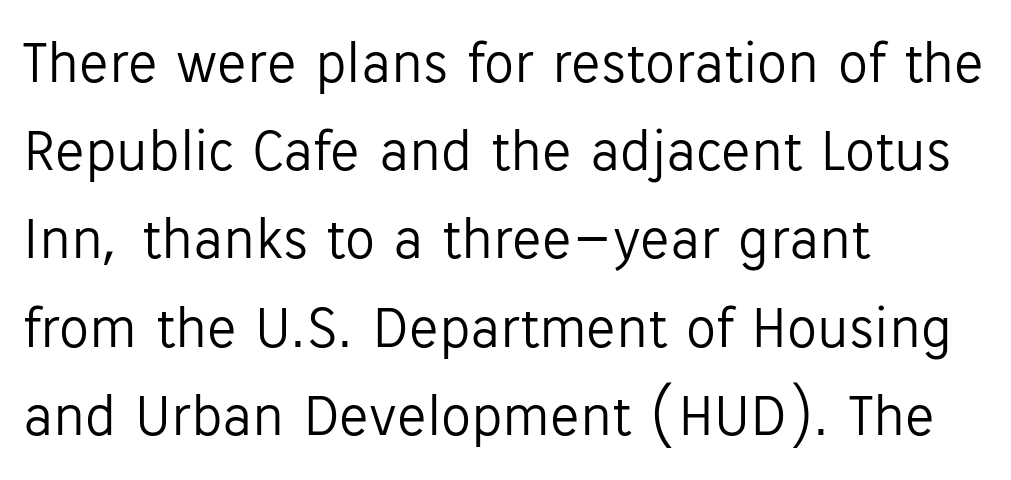
The image shows 60 px light sans-serif type, upright; set left-aligned, normal line spacing (1.47x), normal letter spacing, not underlined; low stroke contrast and a medium x-height.
